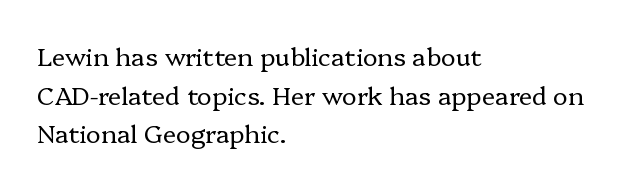
The image shows 25 px text type, upright; set left-aligned, normal line spacing (1.55x), normal letter spacing, not underlined.
